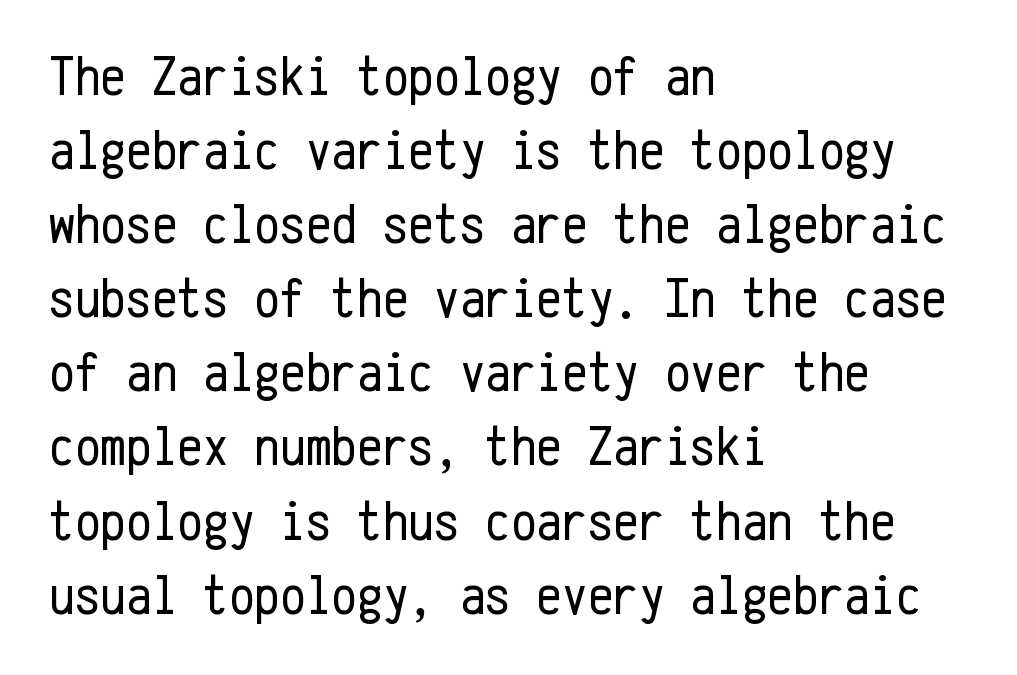
The image shows 57 px regular-weight, condensed sans-serif type, upright, monospaced; set left-aligned, normal line spacing (1.3x), normal letter spacing, not underlined; low stroke contrast and a medium x-height.
